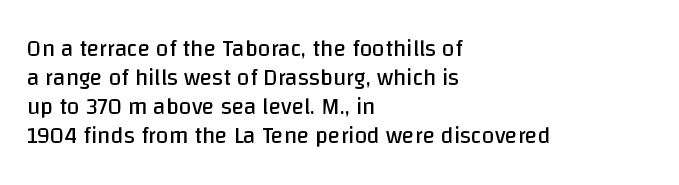
The image shows 23 px text type, upright; set left-aligned, normal line spacing (1.26x), normal letter spacing, not underlined.
